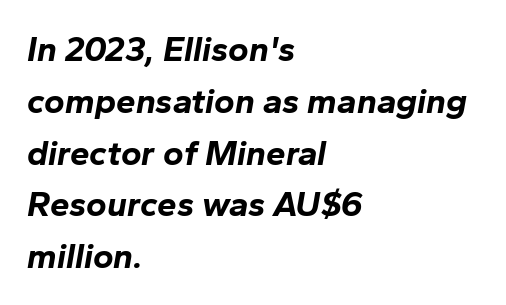
{"italic": "yes", "lean": "right", "slant_degrees": 10, "bold": "yes", "weight": "bold", "width": "normal", "stroke_contrast": "low", "x_height": "medium", "monospaced": "no", "underline": "no", "align": "left", "line_spacing": "normal", "line_spacing_ratio": 1.48, "letter_spacing": "normal", "letter_spacing_em": 0.0, "glyph_px": 35}
